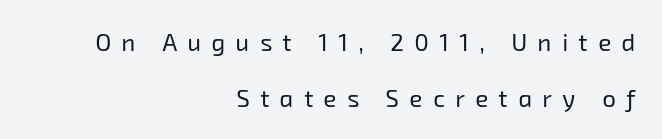
The area under the type is left untouched. The rendering inserts visible extra space after every character. Counters stay open thanks to moderate or lighter strokes. One-word summary of the alignment: right.
